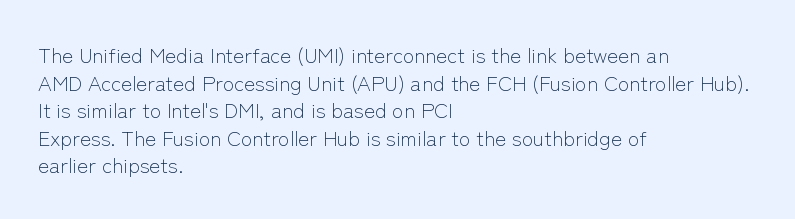
Teacher's note: observe the even left margin — that is flush-left alignment. The line texture is even and compact thanks to regular tracking. The lettering stays uniformly vertical, giving the passage a roman look. The baseline area is clear.
